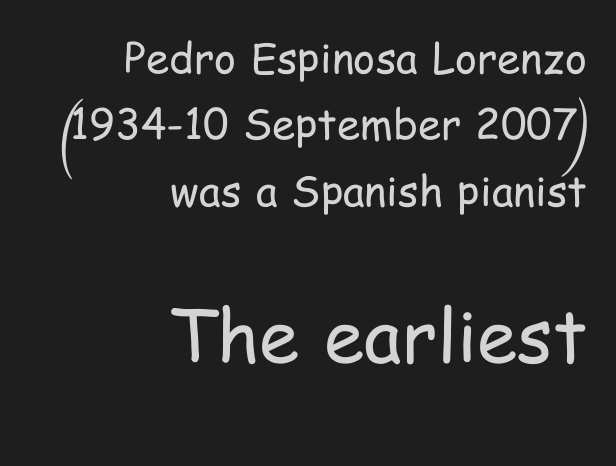
Casual observation: everything's shoved over to the right. The lettering stays uniformly vertical, giving the passage a roman look. A bare baseline throughout the passage. The characters are drawn with everyday or finer stroke widths. These lines sit exactly where default settings would place them.
